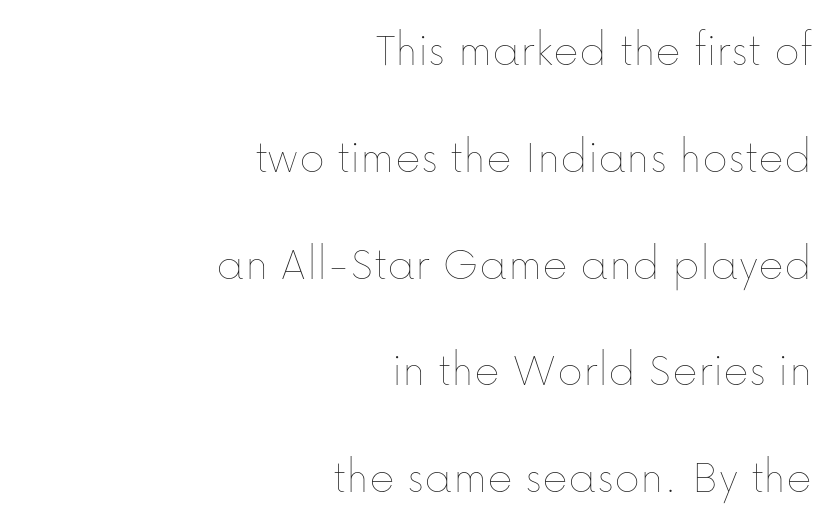
The designer dialed line spacing up above the default. Underline: absent. Rendered with straight, roman letterforms. Here the designer chose a conventional face with non-uniform glyph widths.
